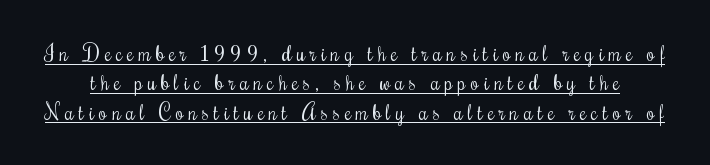
The image shows 21 px text type; set normal line spacing (1.4x), unusually wide letter spacing (+0.24 em), underlined.
